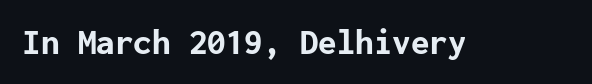
{"serif": "no", "italic": "no", "bold": "yes", "weight": "bold", "width": "normal", "stroke_contrast": "low", "x_height": "medium", "underline": "no", "letter_spacing": "normal", "letter_spacing_em": 0.0, "glyph_px": 37}
